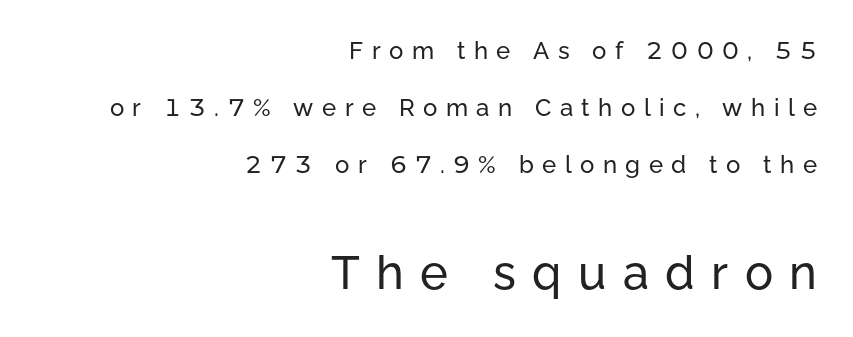
These lines are set flush right with a ragged left edge. Is this a sans? Yes — the strokes have no serifs. Unlike italic type, these characters show no tilt at all. Check the space under the baseline: it is left empty.
